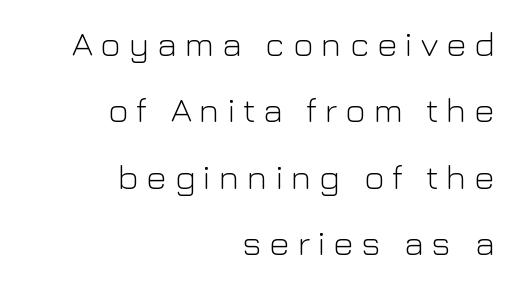
Students, note that the glyphs here are deliberately spaced far apart. The face used here is a sans, in the tradition of grotesques and geometrics. Character widths vary here, with narrow letters taking less room than wide ones. Weight: not bold — regular or lighter. Nope, not italic — everything's standing straight.
